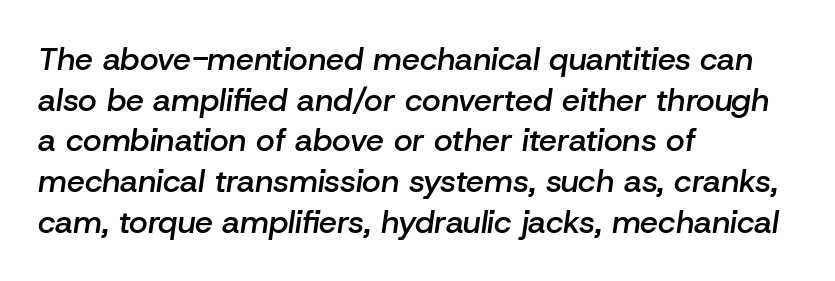
{"italic": "yes", "lean": "right", "slant_degrees": 8, "bold": "semi", "weight": "semibold", "width": "normal", "stroke_contrast": "low", "x_height": "medium", "monospaced": "no", "underline": "no", "align": "left", "line_spacing": "normal", "line_spacing_ratio": 1.27, "letter_spacing": "normal", "letter_spacing_em": 0.0, "glyph_px": 32}
